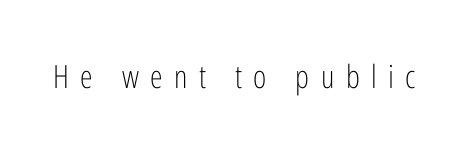
{"serif": "no", "italic": "no", "bold": "no", "weight": "light", "width": "condensed", "stroke_contrast": "low", "x_height": "medium", "monospaced": "no", "underline": "no", "letter_spacing": "wide", "letter_spacing_em": 0.36, "glyph_px": 32}
